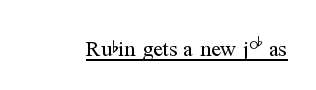
{"italic": "no", "bold": "no", "underline": "yes", "letter_spacing": "normal", "letter_spacing_em": 0.0, "glyph_px": 22}
